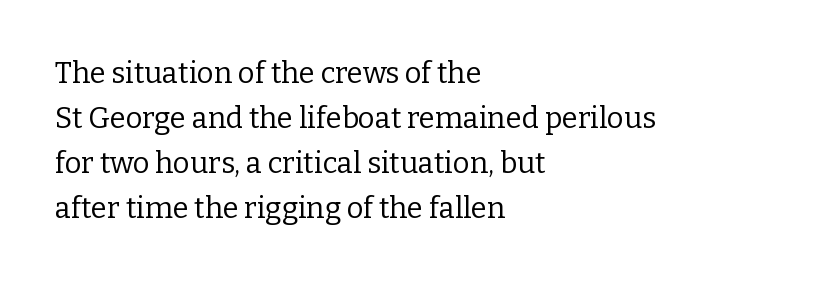
The image shows 29 px regular-weight serif type, upright; set left-aligned, normal line spacing (1.55x), normal letter spacing, not underlined; low stroke contrast and a medium x-height.
